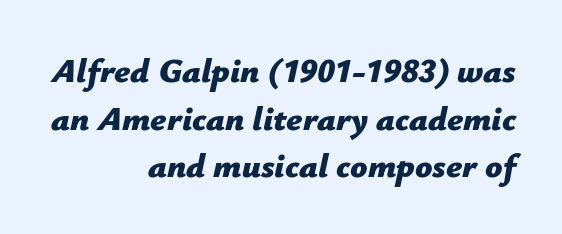
The foot of each line stays bare and open. Its strokes are broad and dark, the hallmark of bold type. Right-aligned paragraph, ragged on the left. Would a proofreader flag this as italicized? Yes. Vertically, the passage feels balanced, rows spaced as you'd expect. Do the characters align in a grid? No, the font is proportional.
